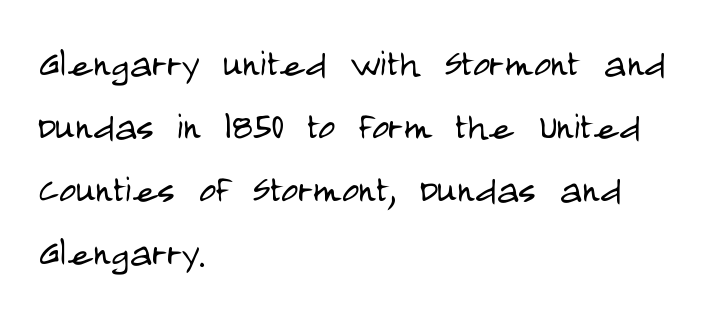
The image shows 47 px light, condensed sans-serif type, upright; set left-aligned, normal line spacing (1.34x), normal letter spacing, not underlined; low stroke contrast and a large x-height.
